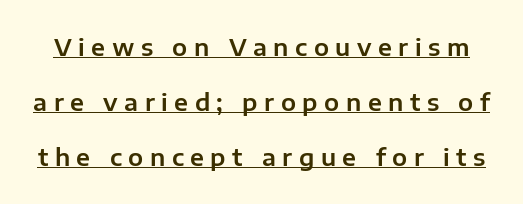
{"italic": "no", "underline": "yes", "line_spacing": "loose", "line_spacing_ratio": 2.3, "letter_spacing": "wide", "letter_spacing_em": 0.27, "glyph_px": 24}
